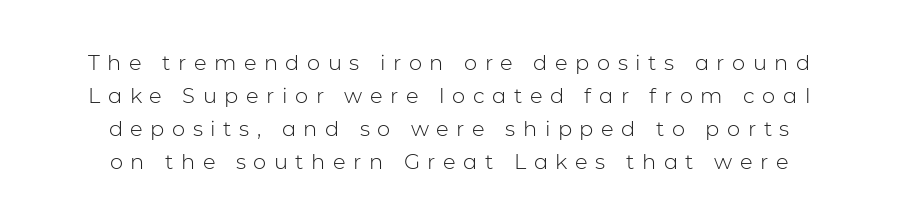
Ink coverage per letter is moderate at most. Unlike italic type, these characters show no tilt at all. This sample uses expanded letter spacing, leaving extra air between glyphs. Does the leading feel generous? No, just average. Unmarked baselines from the first word to the last.
